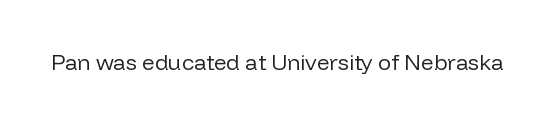
Q: Is the text bold? A: No.
Q: Is the text italic (slanted)? A: No, it is upright.
Q: Is the text underlined? A: No.
Q: Is the spacing between letters normal or unusually wide? A: Normal.
